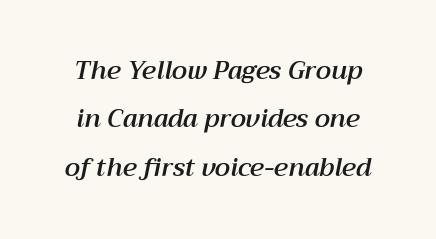
Q: Is the text italic (slanted)? A: Yes, it leans right by about 12 degrees.
Q: Is the text underlined? A: No.
Q: Is the spacing between letters normal or unusually wide? A: Normal.
Q: Is the spacing between lines tight, normal or loose? A: Loose.
